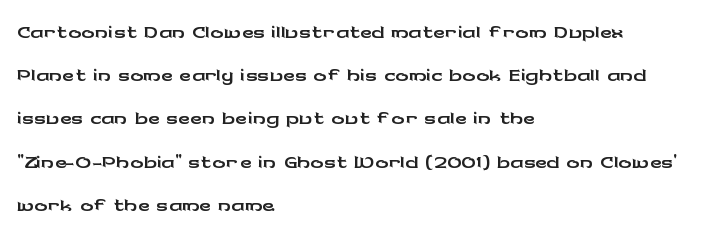
Nope, no serifs anywhere on these letters. Descenders are the only things crossing below the line. Notice how the stems are strictly vertical — no italics here. Leading matches the norm, producing a regular column. These lines are set flush left with a ragged right edge.
